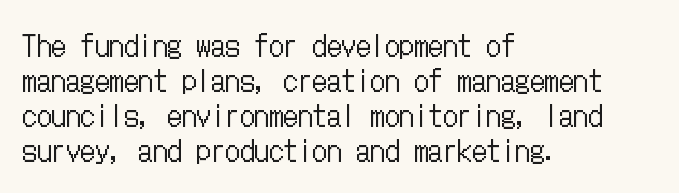
The type sits square on the baseline with zero lean. The letters sit at their default tracking, neither squeezed nor spread. Alignment: flush left. Letters rest on an invisible, unmarked baseline. The font sits on the lighter half of the weight spectrum, regular included.
